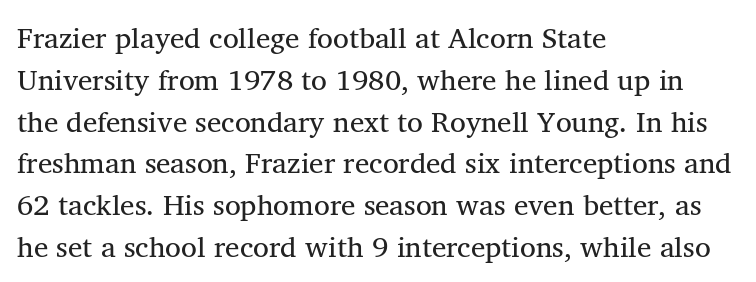
{"serif": "yes", "italic": "no", "bold": "no", "weight": "regular", "width": "normal", "stroke_contrast": "medium", "x_height": "medium", "monospaced": "no", "underline": "no", "align": "left", "line_spacing": "normal", "line_spacing_ratio": 1.44, "letter_spacing": "normal", "letter_spacing_em": 0.0, "glyph_px": 29}
